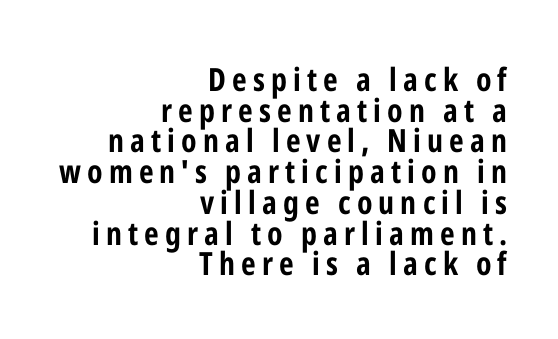
The image shows 32 px bold, condensed sans-serif type, upright; set right-aligned, tight line spacing (0.96x), not underlined; low stroke contrast and a medium x-height.
